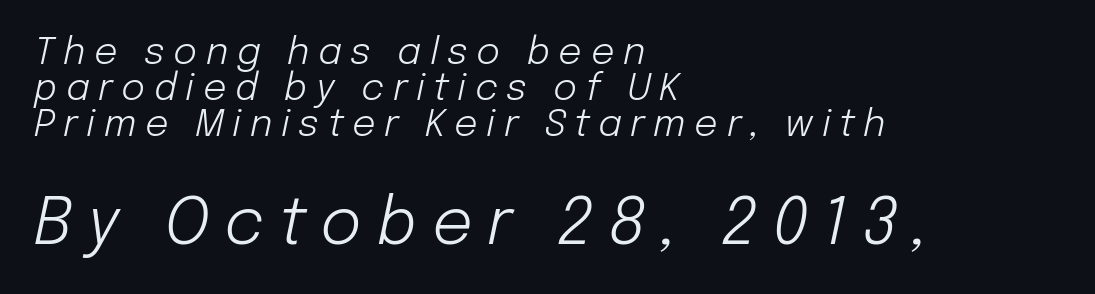
The image shows 64 px light type, italic (leaning right); set left-aligned, tight line spacing (0.97x), unusually wide letter spacing (+0.23 em), not underlined; the second (bottom) block is 1.73x larger; low stroke contrast and a medium x-height.
